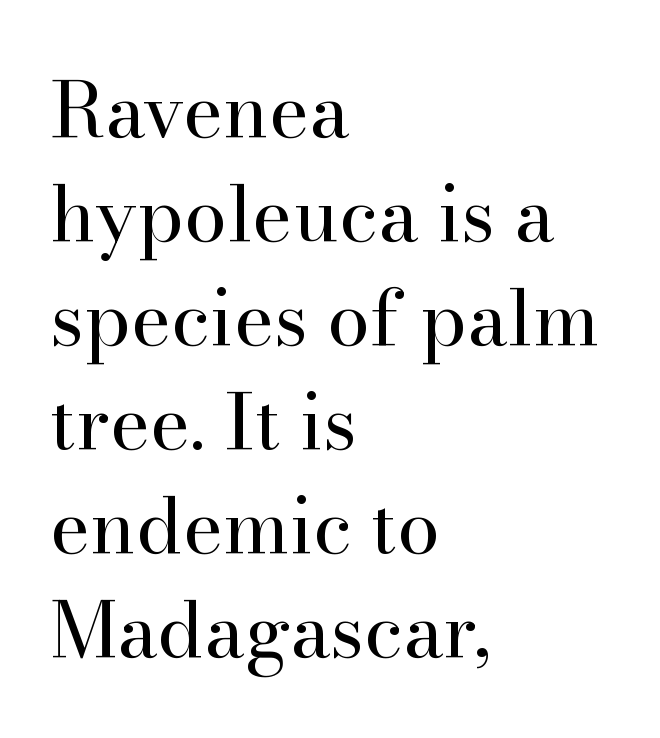
The image shows 77 px regular-weight serif type, upright; set left-aligned, normal line spacing (1.35x), normal letter spacing, not underlined; high stroke contrast and a small x-height.
